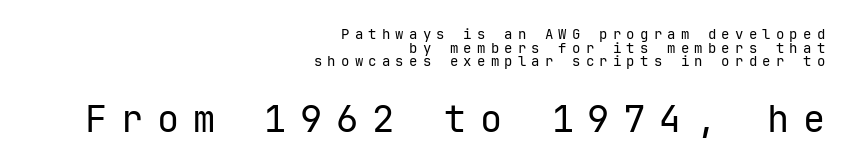
{"serif": "no", "italic": "no", "bold": "no", "weight": "regular", "width": "normal", "stroke_contrast": "low", "x_height": "medium", "monospaced": "yes", "underline": "no", "align": "right", "line_spacing": "tight", "line_spacing_ratio": 0.97, "letter_spacing": "wide", "letter_spacing_em": 0.37, "larger_block": "second", "size_ratio": 2.64, "glyph_px": 37}
